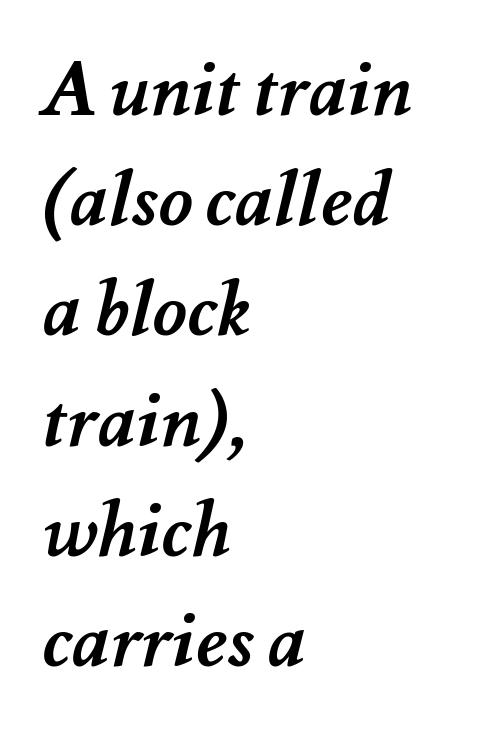
The strokes are fattened all the way to bold. This sample has the flowing, uneven cadence of proportional lettering. Lines of text with bare space underneath. Compared with typical body copy, the letter spacing here is the same. A typesetter would call this leading conventional body-copy spacing.
